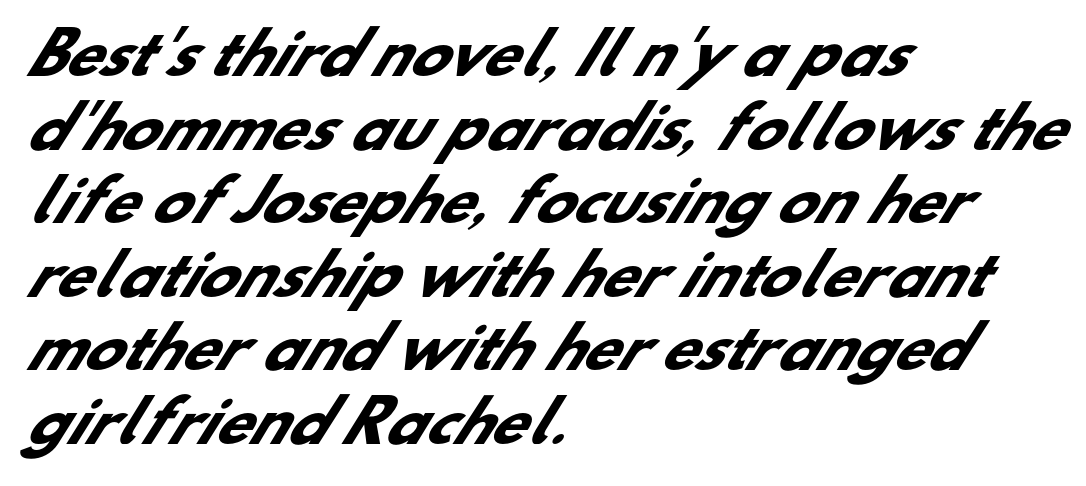
The image shows 57 px heavy sans-serif type; set left-aligned, normal line spacing (1.29x), normal letter spacing, not underlined; low stroke contrast and a small x-height.
